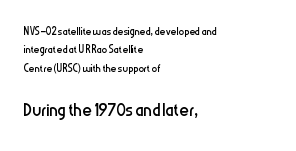
The image shows 23 px text type, upright; set left-aligned, normal line spacing (1.32x), normal letter spacing, not underlined; the second (bottom) block is 1.64x larger.
